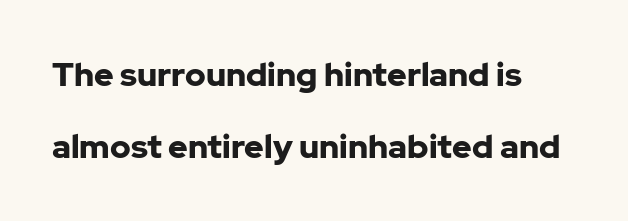
A full-strength bold gives these letters their thick strokes. Think of a printed novel: that variable character pitch is what you see here. Underline: absent. Every stem runs plumb, perpendicular to the baseline. This sample uses plain, unmodified letter spacing. Note: no serifs on the glyphs.
